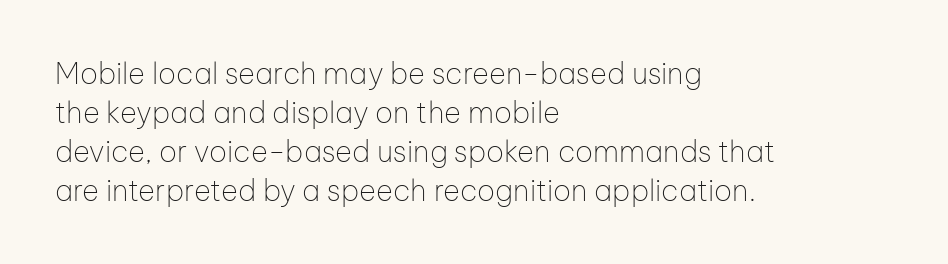
The image shows 29 px thin sans-serif type, upright; set left-aligned, normal line spacing (1.34x), normal letter spacing, not underlined; low stroke contrast and a medium x-height.
